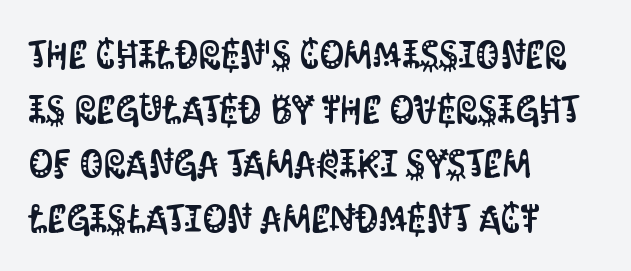
The image shows 38 px condensed sans-serif type, upright; set left-aligned, normal line spacing (1.44x), normal letter spacing, not underlined; medium stroke contrast and a large x-height.
